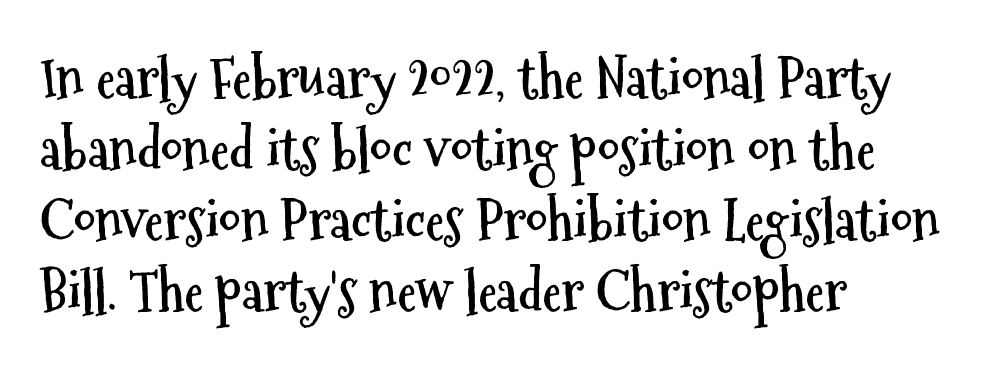
{"serif": "no", "italic": "no", "bold": "yes", "weight": "semibold", "width": "condensed", "stroke_contrast": "medium", "x_height": "medium", "monospaced": "no", "underline": "no", "align": "left", "line_spacing": "normal", "line_spacing_ratio": 1.29, "letter_spacing": "normal", "letter_spacing_em": 0.0, "glyph_px": 55}
